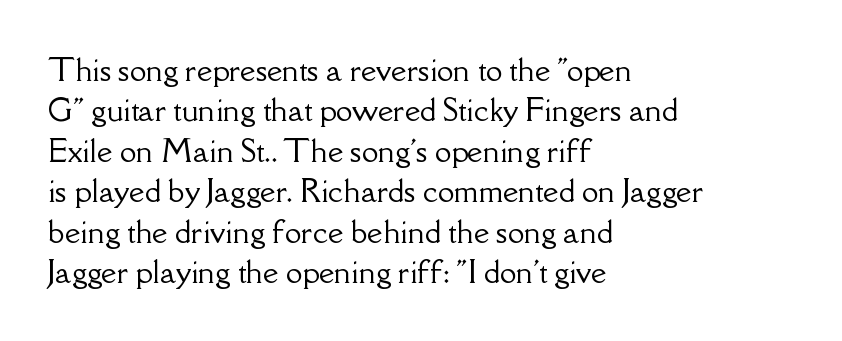
The letters stand upright; this is a roman face. This block has exactly the height ordinary leading produces. Observe the serifs anchoring each vertical stroke in this sample. The line texture is even and compact thanks to regular tracking. The passage shown is typed in a proportional face where columns would drift. A classic flush-left, rag-right setting is used for this passage.
